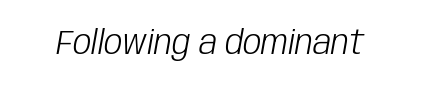
Lines of text with bare space underneath. A typesetter would call this proportional, since set widths differ per character. Standard letterfit; no display-style spreading of the glyphs. These lines were composed using italics.
